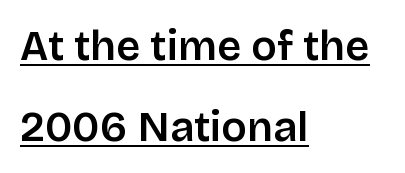
{"serif": "no", "italic": "no", "bold": "semi", "weight": "semibold", "width": "normal", "stroke_contrast": "low", "x_height": "large", "monospaced": "no", "underline": "yes", "align": "left", "line_spacing": "loose", "line_spacing_ratio": 1.92, "letter_spacing": "normal", "letter_spacing_em": 0.0, "glyph_px": 42}
